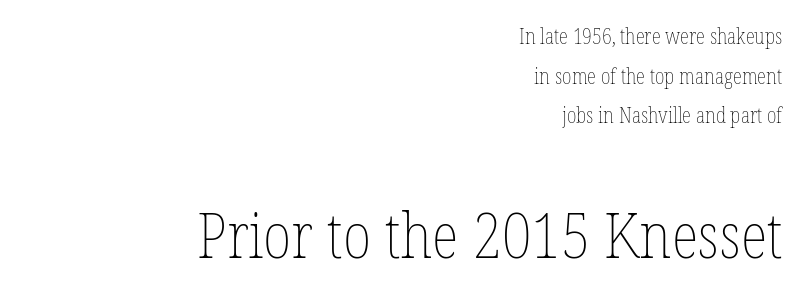
Is there any slant? The stems are plumb. Look at the tracking — it's just the regular setting, nothing added. This sample has the flowing, uneven cadence of proportional lettering. Descenders hang freely into open space. The second block has been scaled up relative to the first.
